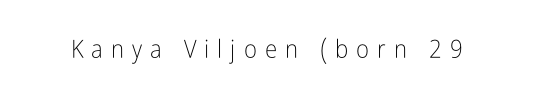
The image shows 25 px text type, upright; set unusually wide letter spacing (+0.32 em), not underlined.
